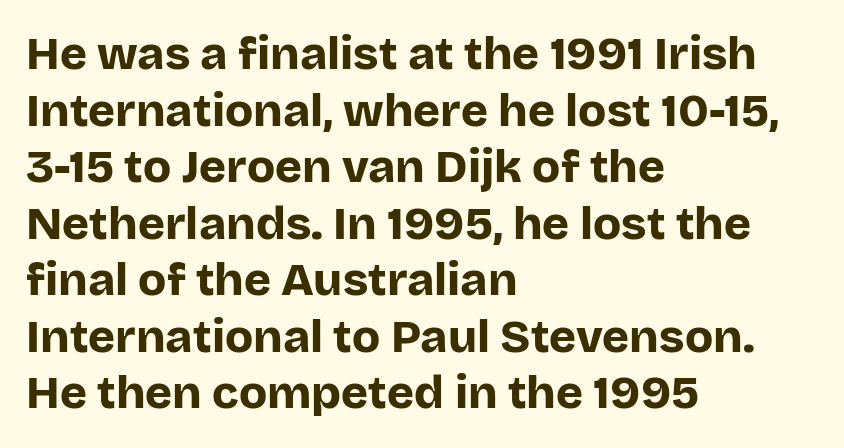
{"serif": "no", "italic": "no", "bold": "yes", "weight": "bold", "width": "normal", "stroke_contrast": "low", "x_height": "large", "monospaced": "no", "underline": "no", "align": "left", "line_spacing_ratio": 1.23, "letter_spacing": "normal", "letter_spacing_em": 0.0, "glyph_px": 46}
